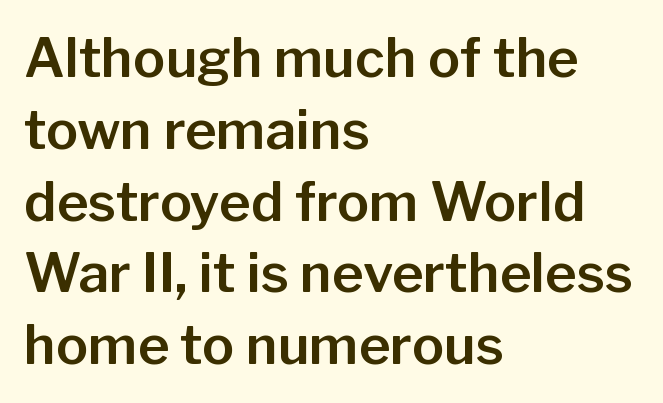
The space directly below the letters is spotless. Notice how the stems are strictly vertical — no italics here. Does the type have serifs? No, each stem ends abruptly. Where is the straight margin? On the left.
